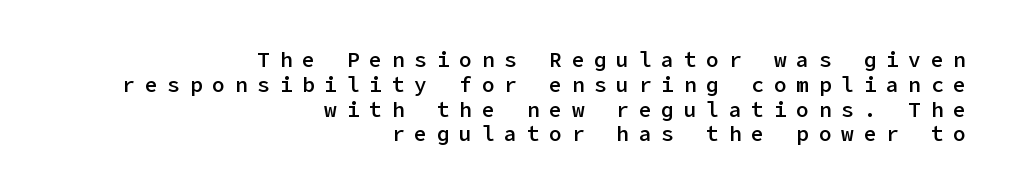
The image shows 21 px text type, upright; set right-aligned, line spacing 1.18x, unusually wide letter spacing (+0.47 em), not underlined.
